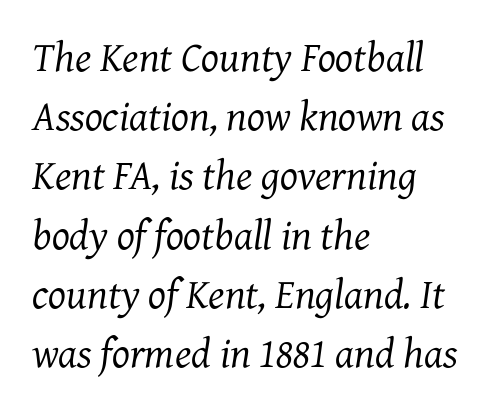
Q: Is the text bold? A: No.
Q: Is the text italic (slanted)? A: Yes, it leans right by about 7 degrees.
Q: Is the typeface a serif or a sans-serif typeface? A: Serif.
Q: Is the text underlined? A: No.
Q: How is the paragraph aligned? A: Left-aligned.
Q: Is the spacing between letters normal or unusually wide? A: Normal.
Q: Is the spacing between lines tight, normal or loose? A: Normal.
Q: Width (condensed, normal, or wide)? A: Normal.
Q: Stroke contrast? A: Medium.
Q: x-height? A: Medium.
Q: Monospaced? A: No.
